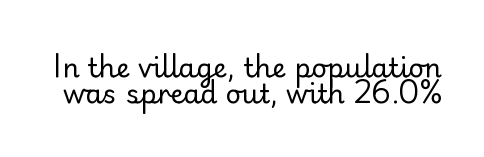
Q: Is the text bold? A: No.
Q: Is the text italic (slanted)? A: No, it is upright.
Q: Is the text underlined? A: No.
Q: Is the spacing between letters normal or unusually wide? A: Normal.
Q: Is the spacing between lines tight, normal or loose? A: Tight.
